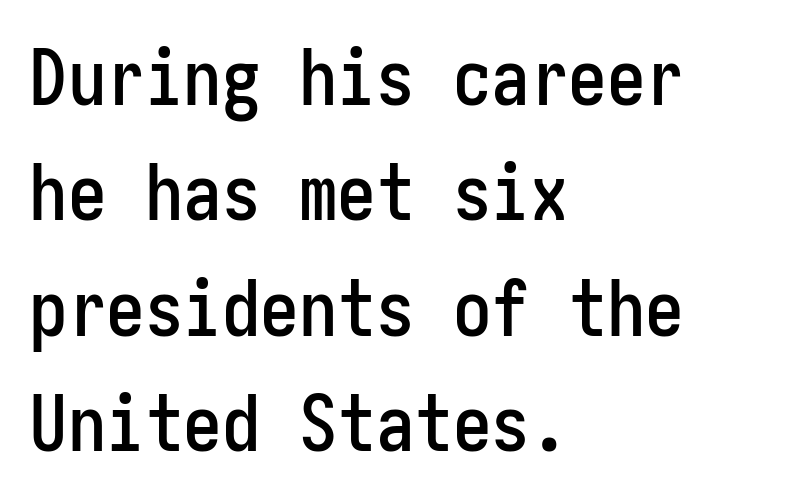
Interline gaps are of average width in this sample. The text was rendered using a sans face with plain stroke endings. The space directly below the letters is spotless. Italic? Not at all — the glyphs are vertical. These lines stack with their left ends in a neat column.
